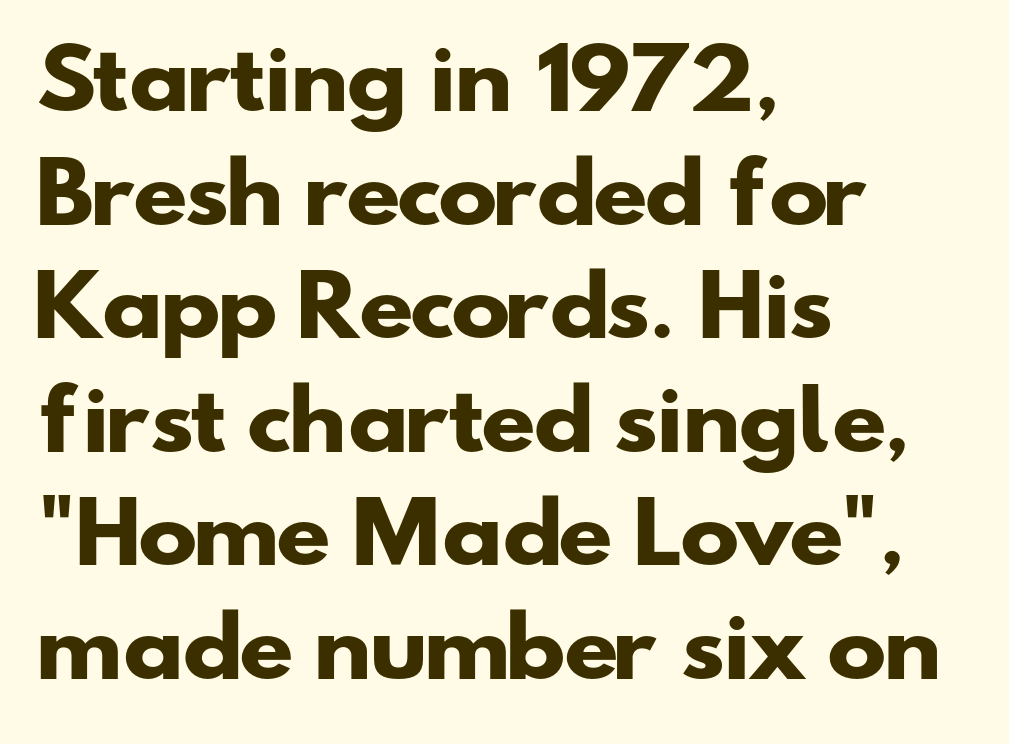
{"serif": "no", "bold": "yes", "weight": "heavy", "width": "wide", "stroke_contrast": "low", "x_height": "small", "monospaced": "no", "underline": "no", "align": "left", "line_spacing": "normal", "line_spacing_ratio": 1.42, "letter_spacing": "normal", "letter_spacing_em": 0.0, "glyph_px": 80}
